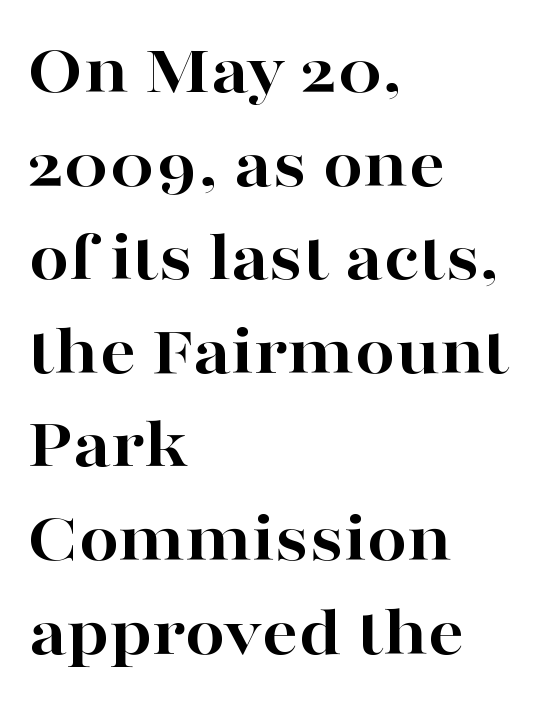
Q: Is the text bold? A: Yes.
Q: Is the text italic (slanted)? A: No, it is upright.
Q: Is the typeface a serif or a sans-serif typeface? A: Serif.
Q: Is the text underlined? A: No.
Q: How is the paragraph aligned? A: Left-aligned.
Q: Is the spacing between letters normal or unusually wide? A: Normal.
Q: Is the spacing between lines tight, normal or loose? A: Normal.
Q: Width (condensed, normal, or wide)? A: Wide.
Q: Stroke contrast? A: High.
Q: x-height? A: Medium.
Q: Monospaced? A: No.
